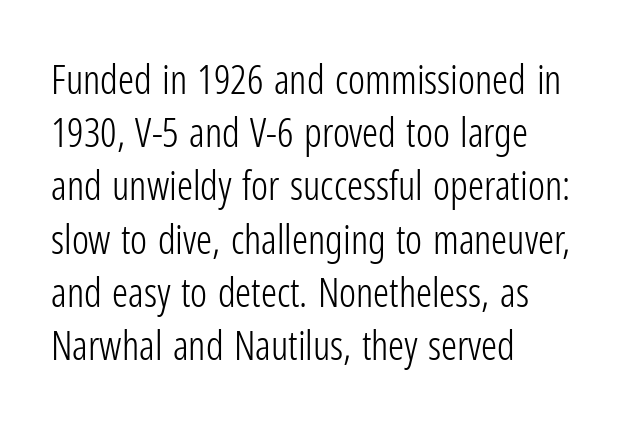
{"serif": "no", "italic": "no", "bold": "no", "weight": "light", "width": "condensed", "stroke_contrast": "low", "x_height": "medium", "monospaced": "no", "underline": "no", "align": "left", "line_spacing": "normal", "line_spacing_ratio": 1.33, "letter_spacing": "normal", "letter_spacing_em": 0.0, "glyph_px": 40}
